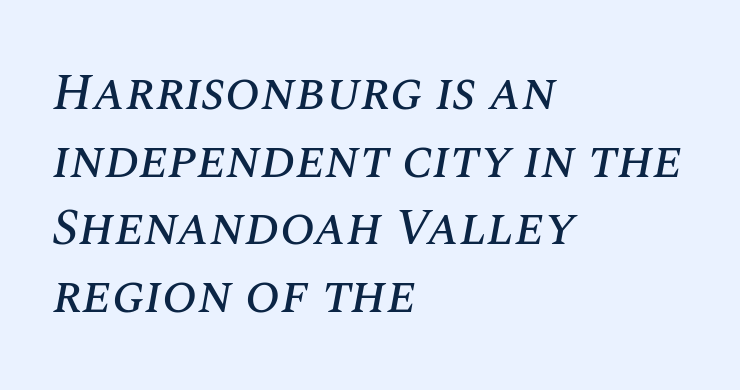
Italic? Definitely — the glyphs are oblique. This sample has the flowing, uneven cadence of proportional lettering. Line beginnings align vertically; line endings do not. The zone under the glyphs is completely vacant. Look at the tracking — it's just the regular setting, nothing added. Does the leading feel generous? No, just average.
